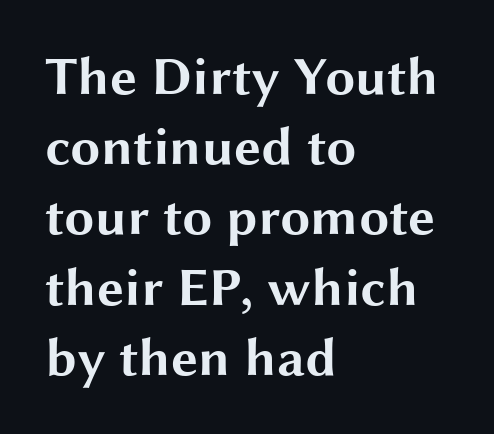
The passage shown is not underscored anywhere. Students, note that the glyphs here touch the page at normal intervals. The rendering uses a moderate line-height, typical for paragraphs. All the whitespace from short lines collects on the right. Stroke terminals: plain, sans-serif. The lettering stays uniformly vertical, giving the passage a roman look.
